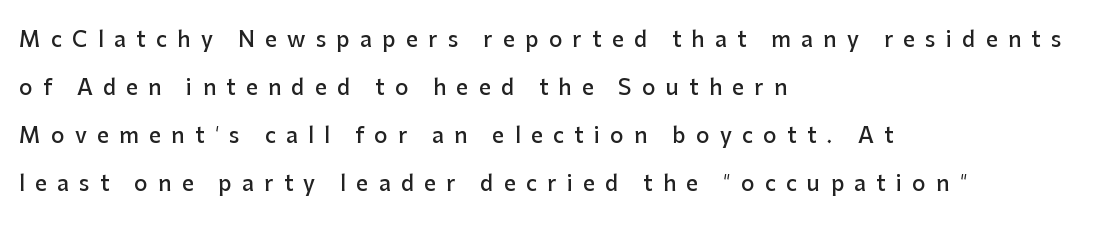
Q: Is the text bold? A: Semi-bold.
Q: Is the text italic (slanted)? A: No, it is upright.
Q: Is the text underlined? A: No.
Q: How is the paragraph aligned? A: Left-aligned.
Q: Is the spacing between letters normal or unusually wide? A: Unusually wide.
Q: Is the spacing between lines tight, normal or loose? A: Loose.
